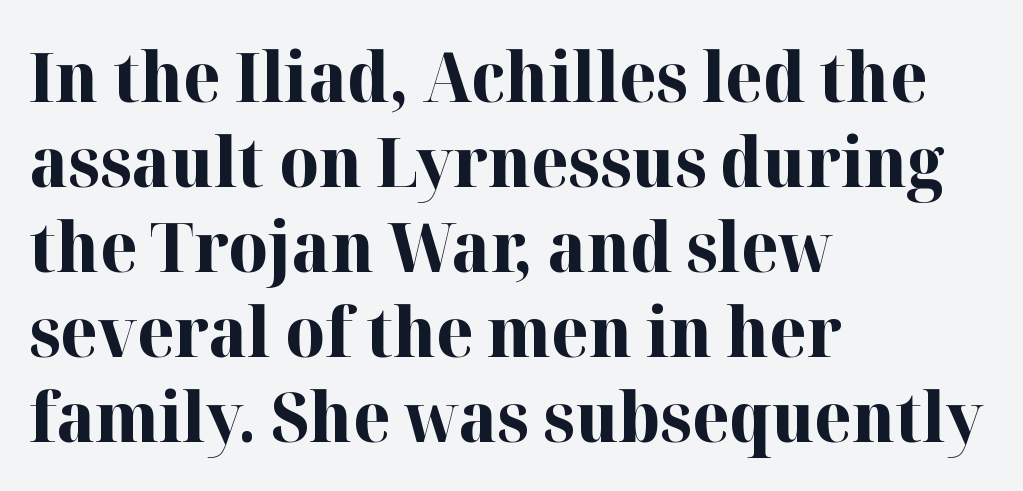
Examine the stroke ends and you'll spot serifs. The passage shown has conventional tracking throughout. Note the varied advance widths — an 'i' is clearly narrower than an 'm'. In CSS terms this would be text-align: left. Bold? Absolutely — the strokes are thick and heavy.
